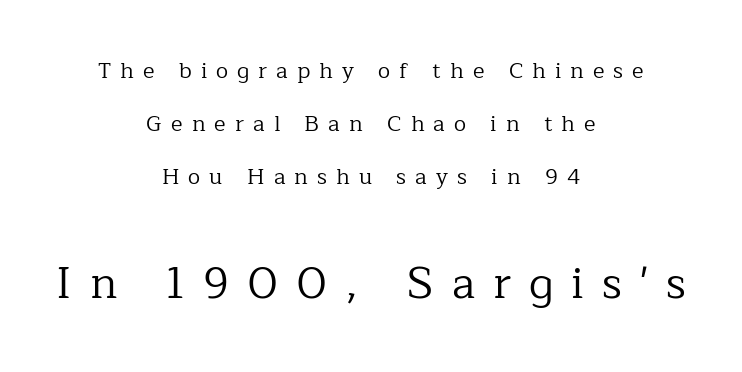
{"serif": "yes", "italic": "no", "bold": "no", "weight": "regular", "width": "normal", "stroke_contrast": "low", "x_height": "medium", "monospaced": "no", "underline": "no", "align": "center", "line_spacing": "loose", "line_spacing_ratio": 2.42, "letter_spacing": "wide", "letter_spacing_em": 0.41, "larger_block": "second", "size_ratio": 2.0, "glyph_px": 44}
